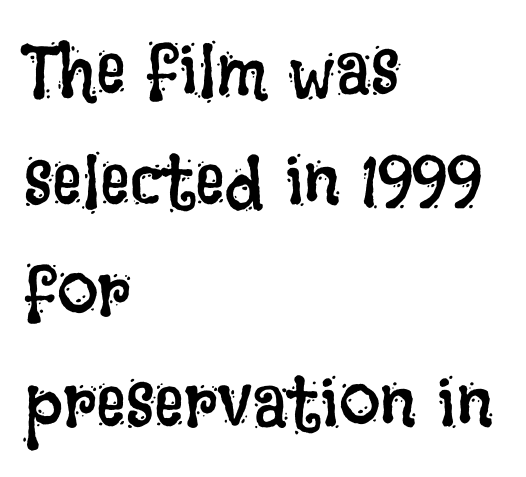
The image shows 74 px regular-weight, condensed type, upright; set left-aligned, normal line spacing (1.5x), normal letter spacing, not underlined; low stroke contrast and a large x-height.
